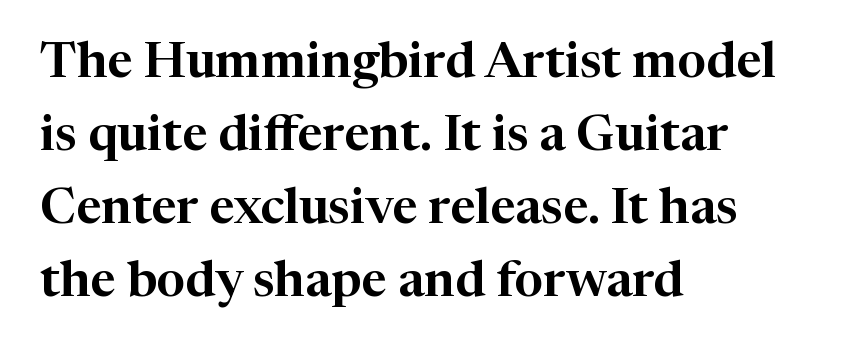
The baseline area is clear. Observe the ordinary spacing: letters are neighbours, not strangers. Each letter keeps its own natural width here, so spacing adapts to shape. The typeface chosen for these lines features serifs. Honestly, the row spacing looks completely unremarkable.
